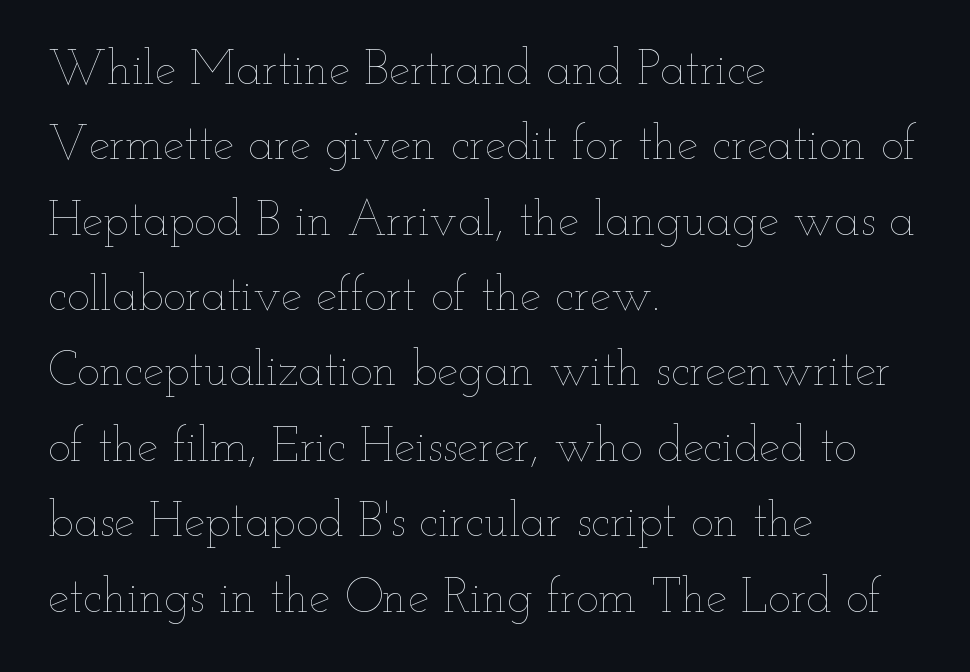
{"italic": "no", "bold": "no", "weight": "thin", "width": "wide", "stroke_contrast": "low", "x_height": "small", "monospaced": "no", "underline": "no", "align": "left", "line_spacing": "normal", "line_spacing_ratio": 1.57, "letter_spacing": "normal", "letter_spacing_em": 0.0, "glyph_px": 48}
